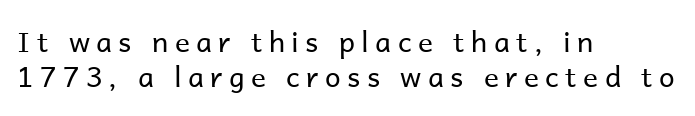
The image shows 28 px regular-weight sans-serif type, upright; set left-aligned, normal line spacing (1.26x), unusually wide letter spacing (+0.23 em), not underlined; low stroke contrast and a medium x-height.
